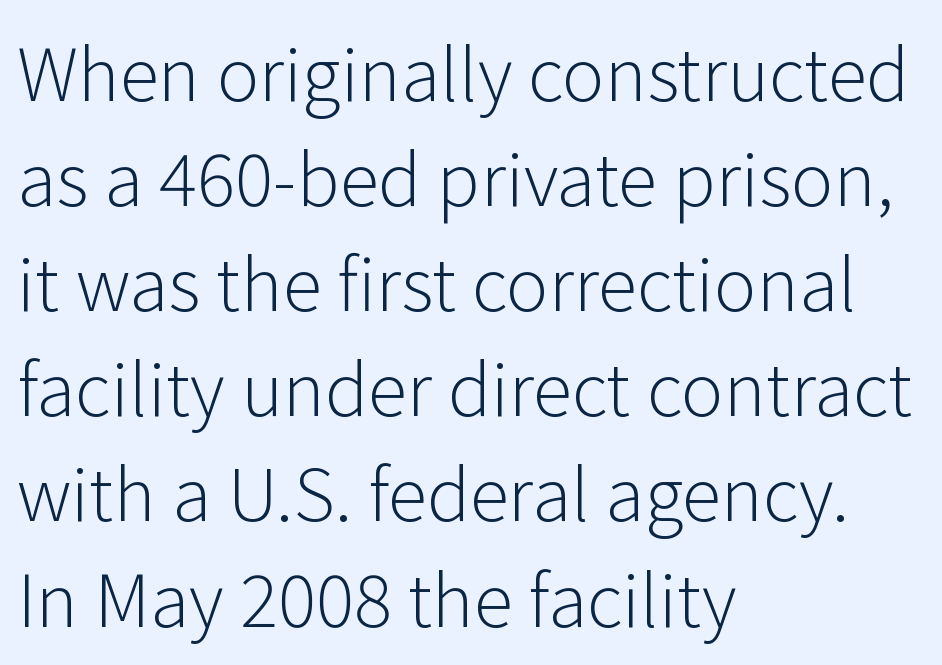
Q: Is the text bold? A: No.
Q: Is the text italic (slanted)? A: No, it is upright.
Q: Is the typeface a serif or a sans-serif typeface? A: Sans-serif.
Q: Is the text underlined? A: No.
Q: How is the paragraph aligned? A: Left-aligned.
Q: Is the spacing between letters normal or unusually wide? A: Normal.
Q: Is the spacing between lines tight, normal or loose? A: Normal.
Q: Width (condensed, normal, or wide)? A: Normal.
Q: Stroke contrast? A: Low.
Q: x-height? A: Medium.
Q: Monospaced? A: No.
